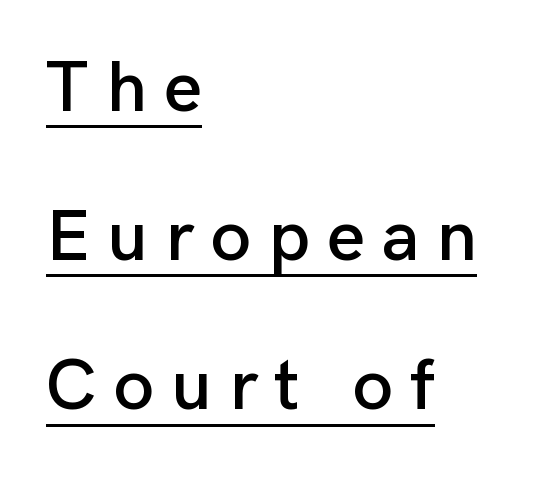
The image shows 72 px sans-serif type, upright; set left-aligned, loose line spacing (2.07x), unusually wide letter spacing (+0.24 em), underlined; low stroke contrast and a medium x-height.
